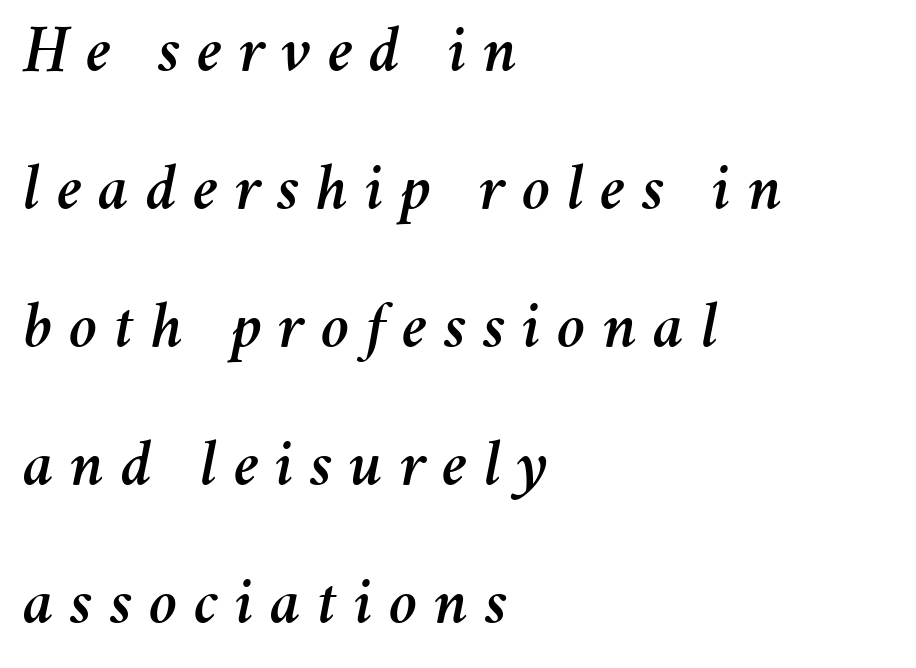
{"italic": "yes", "lean": "right", "slant_degrees": 11, "width": "normal", "stroke_contrast": "medium", "x_height": "medium", "monospaced": "no", "underline": "no", "align": "left", "line_spacing": "loose", "line_spacing_ratio": 2.03, "letter_spacing": "wide", "letter_spacing_em": 0.24, "glyph_px": 68}
